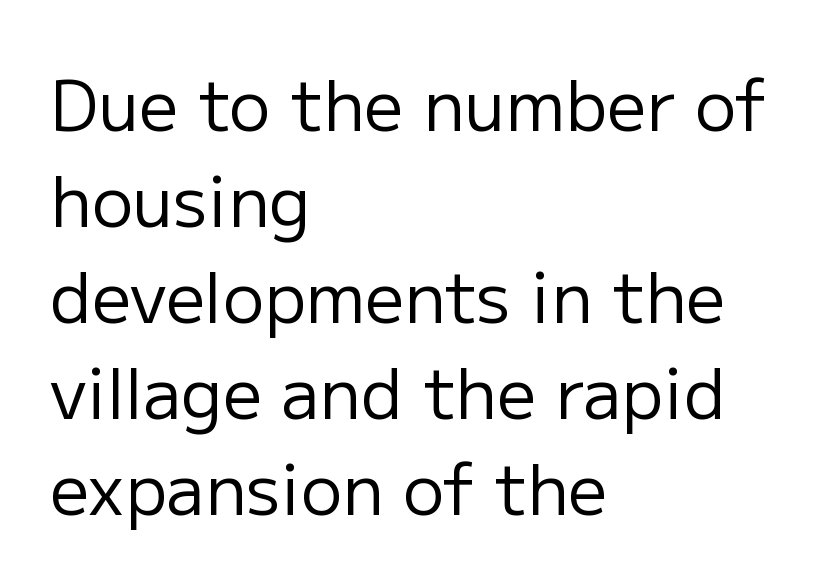
Q: Is the text bold? A: No.
Q: Is the text italic (slanted)? A: No, it is upright.
Q: Is the typeface a serif or a sans-serif typeface? A: Sans-serif.
Q: Is the text underlined? A: No.
Q: How is the paragraph aligned? A: Left-aligned.
Q: Is the spacing between letters normal or unusually wide? A: Normal.
Q: Is the spacing between lines tight, normal or loose? A: Normal.
Q: Width (condensed, normal, or wide)? A: Normal.
Q: Stroke contrast? A: Low.
Q: x-height? A: Medium.
Q: Monospaced? A: No.
